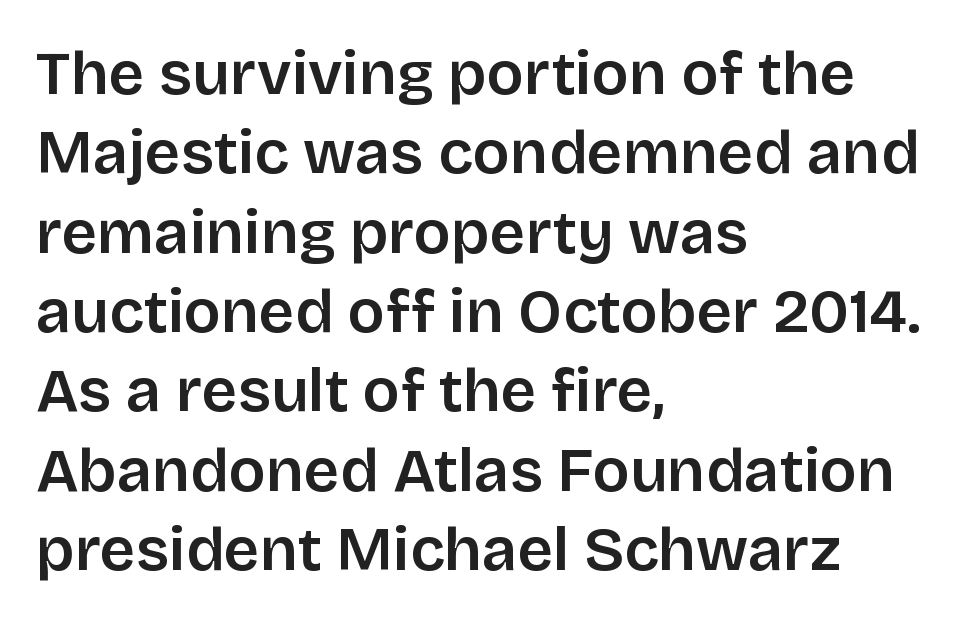
The image shows 62 px sans-serif type, upright; set left-aligned, normal line spacing (1.28x), normal letter spacing, not underlined; low stroke contrast and a large x-height.
